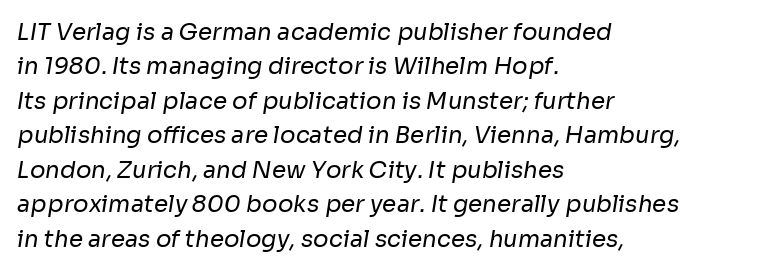
Q: Is the text bold? A: No.
Q: Is the text underlined? A: No.
Q: How is the paragraph aligned? A: Left-aligned.
Q: Is the spacing between letters normal or unusually wide? A: Normal.
Q: Is the spacing between lines tight, normal or loose? A: Normal.
